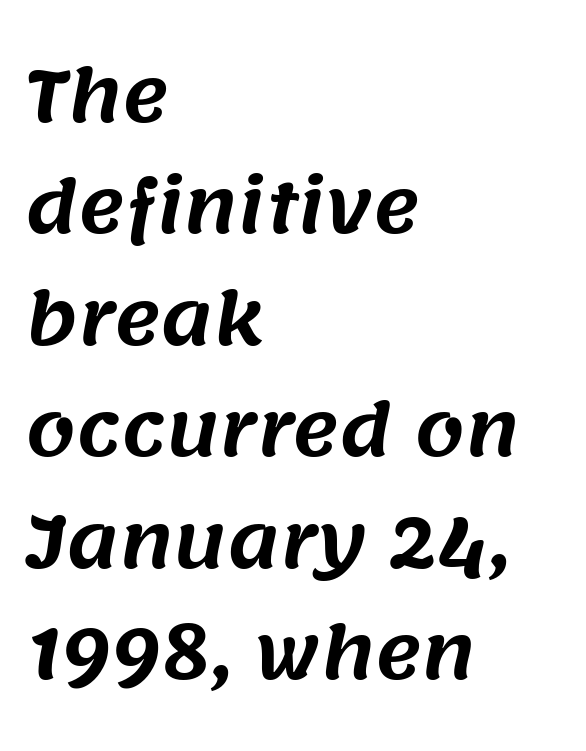
{"serif": "no", "width": "normal", "stroke_contrast": "medium", "x_height": "large", "monospaced": "no", "underline": "no", "align": "left", "line_spacing": "normal", "line_spacing_ratio": 1.57, "letter_spacing": "normal", "letter_spacing_em": 0.0, "glyph_px": 71}
